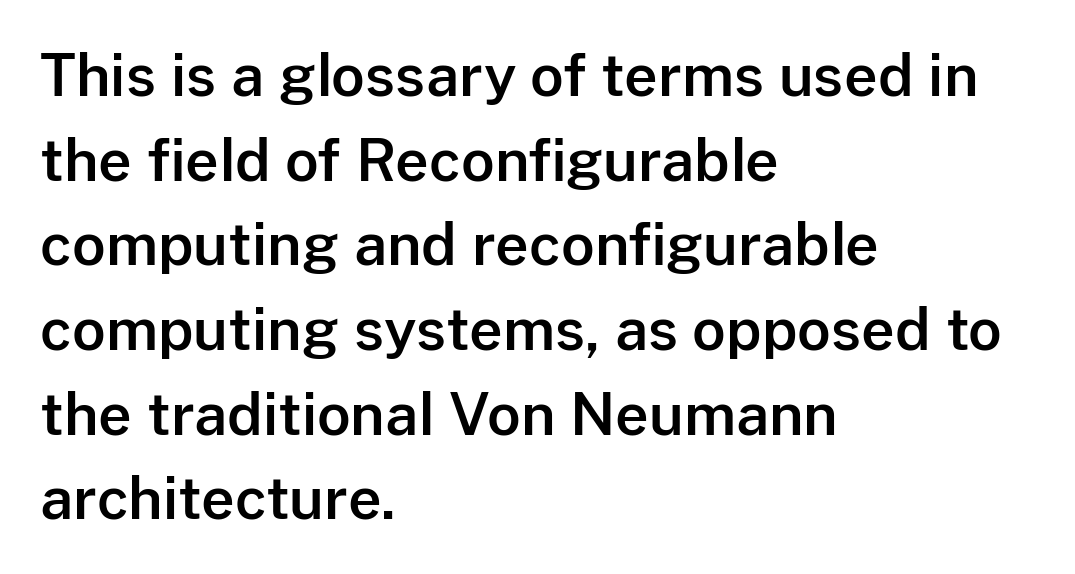
All the whitespace from short lines collects on the right. Is there much room between lines? A standard amount, neither cramped nor airy. The passage shown is typed in a proportional face where columns would drift. The space beneath each line is pristine and unruled.
